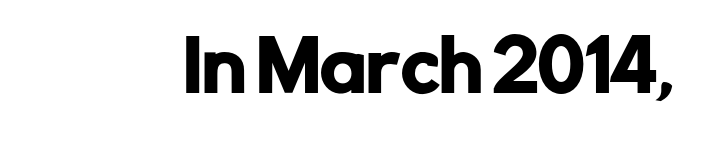
{"serif": "no", "italic": "no", "width": "normal", "stroke_contrast": "low", "x_height": "medium", "monospaced": "no", "underline": "no", "letter_spacing": "normal", "letter_spacing_em": 0.0, "glyph_px": 69}
